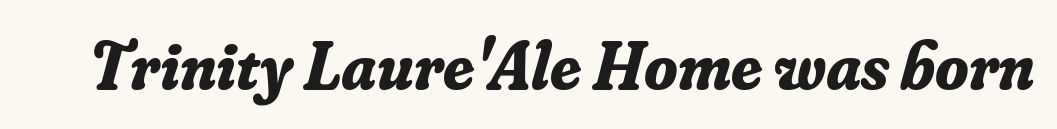
The foot of each line stays bare and open. No extra tracking has been applied to these lines. The characters look thick and weighty, a clear bold. Looks like regular typesetting: each glyph gets only the width it needs. The axis of the letterforms is tilted away from vertical. Serif or sans? Serif — the stroke terminals have little feet.
